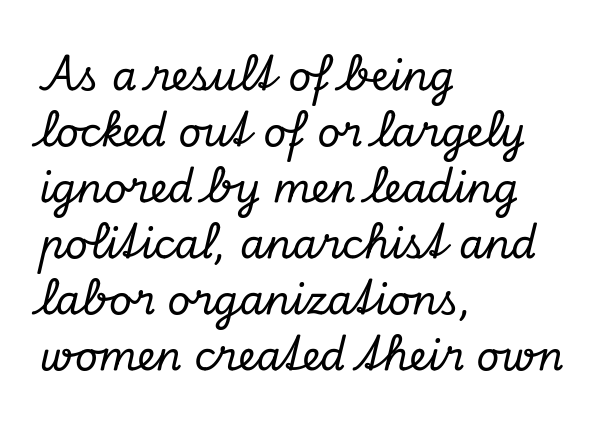
{"serif": "yes", "italic": "yes", "lean": "right", "slant_degrees": 13, "width": "normal", "stroke_contrast": "low", "x_height": "small", "monospaced": "no", "underline": "no", "align": "left", "line_spacing": "normal", "line_spacing_ratio": 1.4, "letter_spacing": "normal", "letter_spacing_em": 0.0, "glyph_px": 40}
